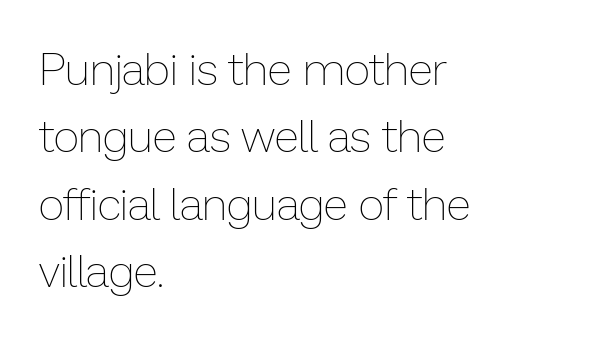
Q: Is the text bold? A: No.
Q: Is the text italic (slanted)? A: No, it is upright.
Q: Is the text underlined? A: No.
Q: How is the paragraph aligned? A: Left-aligned.
Q: Is the spacing between letters normal or unusually wide? A: Normal.
Q: Is the spacing between lines tight, normal or loose? A: Normal.
Q: Width (condensed, normal, or wide)? A: Normal.
Q: Stroke contrast? A: Low.
Q: x-height? A: Medium.
Q: Monospaced? A: No.
